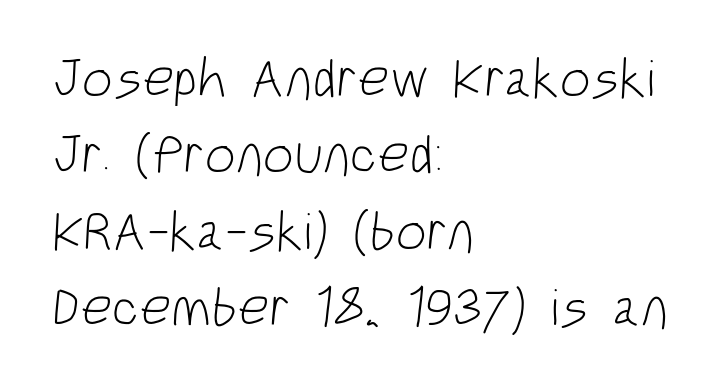
The image shows 55 px light, condensed sans-serif type; set left-aligned, normal line spacing (1.39x), normal letter spacing, not underlined; low stroke contrast and a large x-height.
